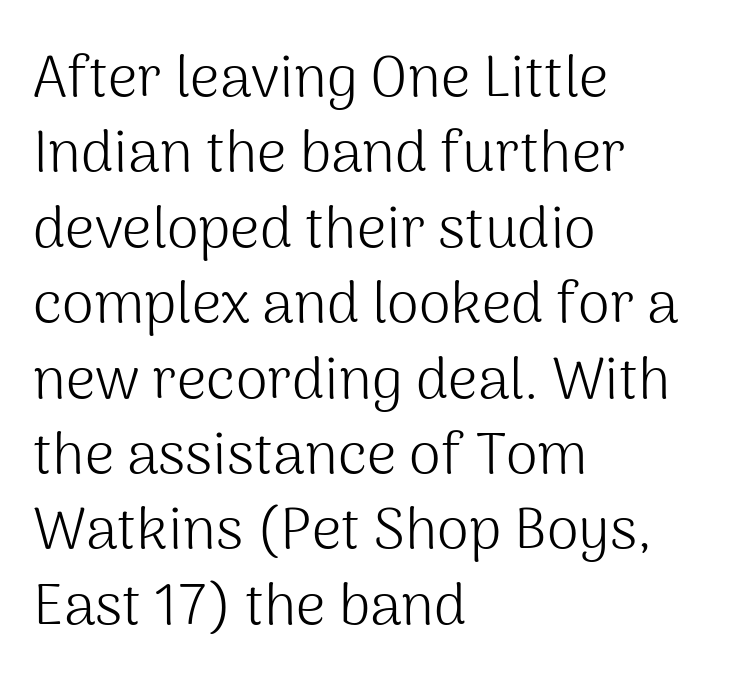
The image shows 58 px light sans-serif type, upright; set left-aligned, normal line spacing (1.3x), normal letter spacing, not underlined; medium stroke contrast and a medium x-height.
